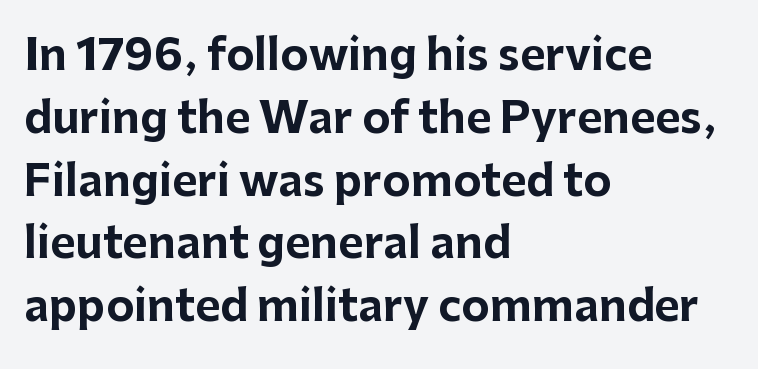
Q: Is the text bold? A: Yes.
Q: Is the text italic (slanted)? A: No, it is upright.
Q: Is the typeface a serif or a sans-serif typeface? A: Sans-serif.
Q: Is the text underlined? A: No.
Q: How is the paragraph aligned? A: Left-aligned.
Q: Is the spacing between letters normal or unusually wide? A: Normal.
Q: Is the spacing between lines tight, normal or loose? A: Normal.
Q: Width (condensed, normal, or wide)? A: Normal.
Q: Stroke contrast? A: Low.
Q: x-height? A: Medium.
Q: Monospaced? A: No.
